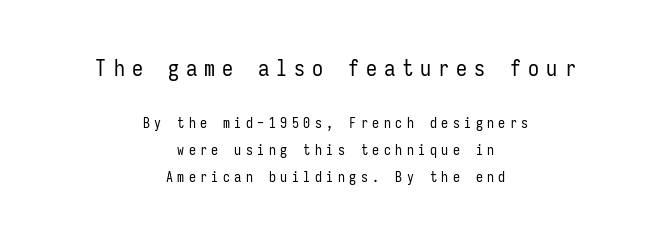
{"italic": "no", "bold": "no", "underline": "no", "align": "center", "line_spacing": "loose", "line_spacing_ratio": 1.92, "letter_spacing": "wide", "letter_spacing_em": 0.32, "larger_block": "first", "size_ratio": 1.57, "glyph_px": 22}
